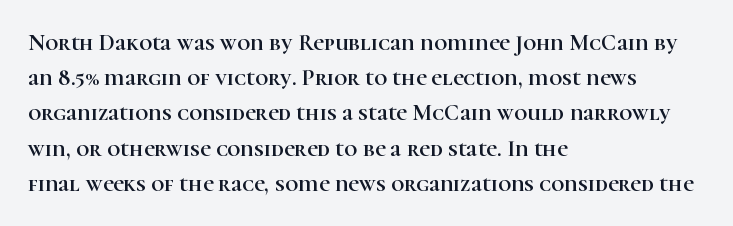
The designer left line spacing at the default. The face used here is rendered with its standard letterfit. The letters stand upright; this is a roman face. The rag falls on the right side of this text block. The words here are not underlined.
